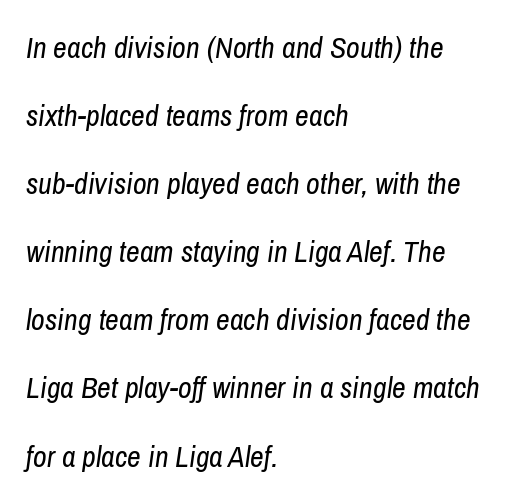
Q: Is the text bold? A: No.
Q: Is the text italic (slanted)? A: Yes, it leans right by about 8 degrees.
Q: Is the text underlined? A: No.
Q: How is the paragraph aligned? A: Left-aligned.
Q: Is the spacing between letters normal or unusually wide? A: Normal.
Q: Is the spacing between lines tight, normal or loose? A: Loose.
Q: Width (condensed, normal, or wide)? A: Condensed.
Q: Stroke contrast? A: Low.
Q: x-height? A: Medium.
Q: Monospaced? A: No.
